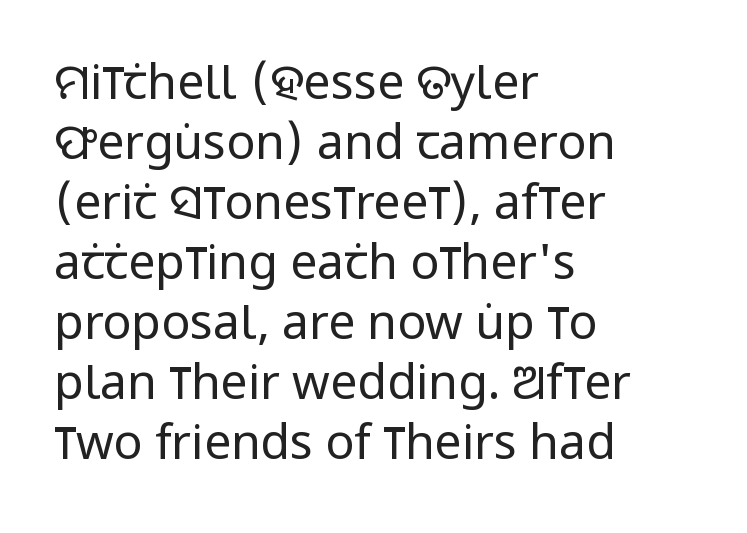
Successive baselines arrive at the customary interval. Each row of text sits above clean, open space. Nope, not italic — everything's standing straight. The rendering uses natural spacing where letterforms have individual widths. Examine the stroke ends and you'll find no serifs.
